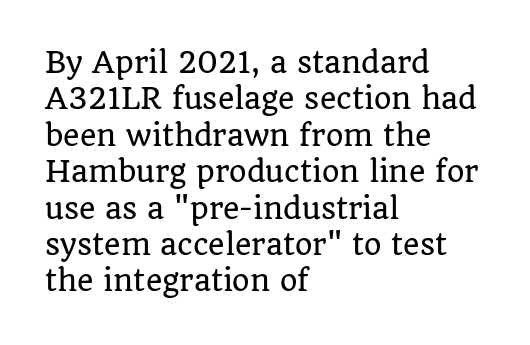
The image shows 28 px serif type, upright; set left-aligned, normal line spacing (1.3x), normal letter spacing, not underlined; low stroke contrast and a large x-height.
